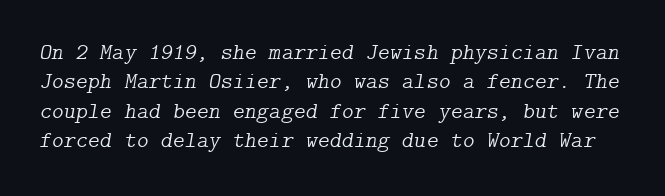
No chunkiness to these letters — they're not bold. Caption: standard tracking, unaltered. Would a proofreader flag this as italicized? Yes. The space between consecutive lines is moderate. Clear beneath every line of the passage.
